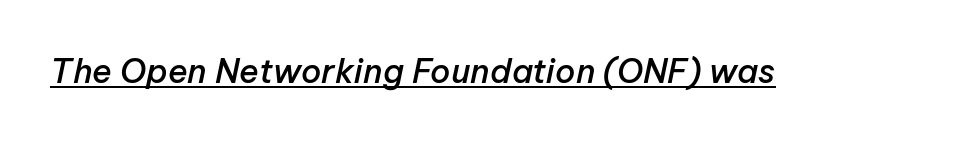
Tracking value appears to be zero — textbook default spacing. It's the slanting kind of type. Typographic density is moderately raised because the face is semibold. Underlined type. Think of a printed novel: that variable character pitch is what you see here.
